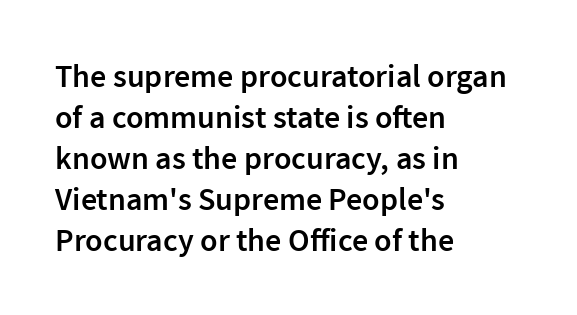
The image shows 32 px semibold sans-serif type, upright; set left-aligned, normal line spacing (1.28x), normal letter spacing, not underlined; a medium x-height.
